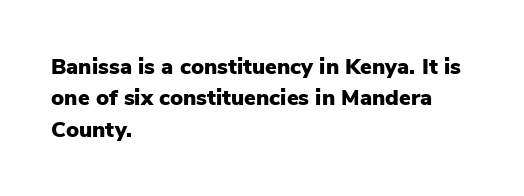
Q: Is the text bold? A: Yes.
Q: Is the text italic (slanted)? A: No, it is upright.
Q: Is the text underlined? A: No.
Q: How is the paragraph aligned? A: Left-aligned.
Q: Is the spacing between letters normal or unusually wide? A: Normal.
Q: Is the spacing between lines tight, normal or loose? A: Normal.
